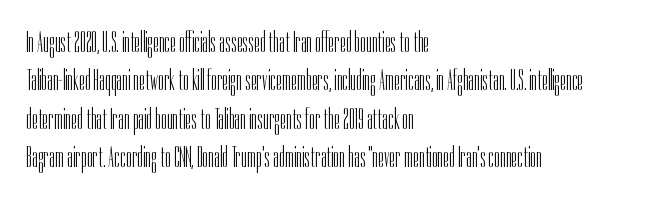
{"serif": "no", "italic": "no", "bold": "no", "weight": "light", "width": "condensed", "stroke_contrast": "low", "x_height": "medium", "monospaced": "no", "underline": "no", "align": "left", "line_spacing": "normal", "line_spacing_ratio": 1.28, "letter_spacing": "normal", "letter_spacing_em": 0.0, "glyph_px": 30}
